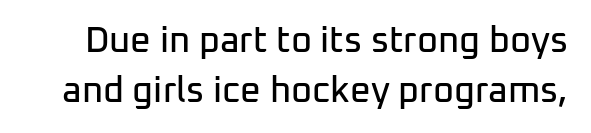
The image shows 36 px sans-serif type, upright; set normal line spacing (1.38x), normal letter spacing, not underlined; low stroke contrast and a medium x-height.
